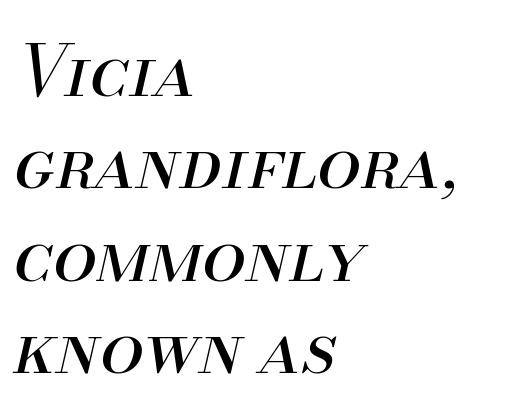
{"italic": "yes", "lean": "right", "slant_degrees": 13, "bold": "no", "weight": "regular", "width": "normal", "stroke_contrast": "medium", "x_height": "small", "monospaced": "no", "underline": "no", "align": "left", "line_spacing": "normal", "line_spacing_ratio": 1.32, "letter_spacing": "normal", "letter_spacing_em": 0.0, "glyph_px": 70}
